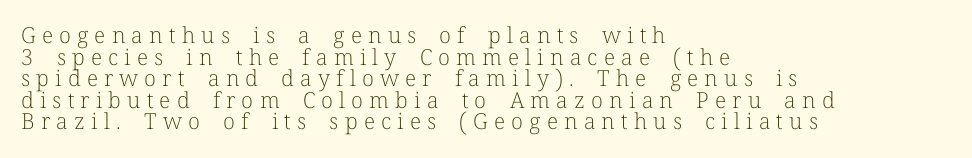
{"italic": "no", "bold": "no", "underline": "no", "align": "left", "line_spacing": "tight", "line_spacing_ratio": 0.98, "letter_spacing": "wide", "letter_spacing_em": 0.28, "glyph_px": 22}
